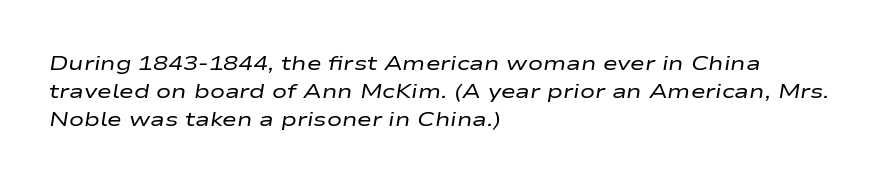
The image shows 20 px text type, italic (leaning right); set left-aligned, normal line spacing (1.41x), normal letter spacing, not underlined.
